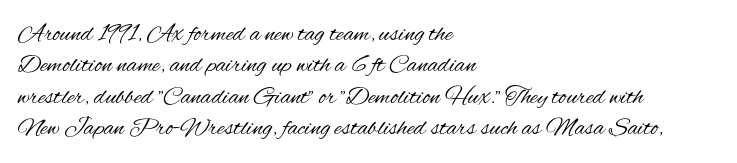
{"bold": "no", "underline": "no", "align": "left", "line_spacing": "normal", "line_spacing_ratio": 1.26, "letter_spacing": "normal", "letter_spacing_em": 0.0, "glyph_px": 25}
